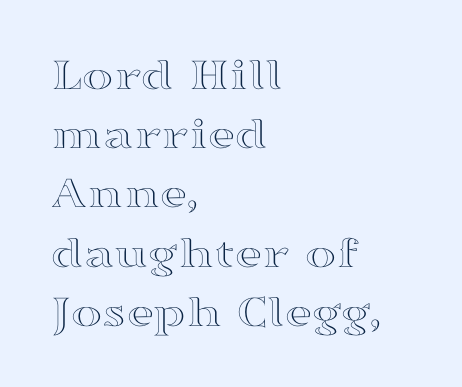
A typesetter would mark this as roman, not italic. Short and long lines alike share a common starting point at left. The baseline area is clear. Inter-character spacing is left at the font's built-in metrics.
